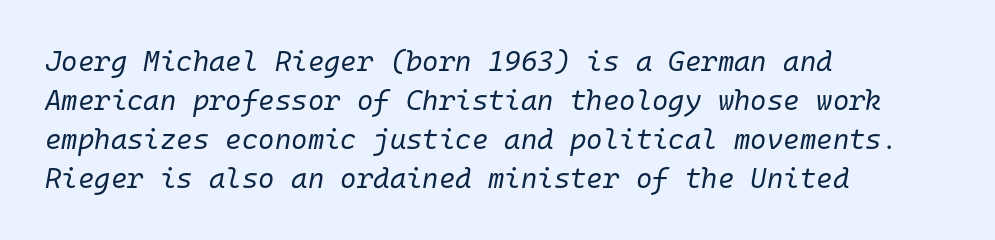
Q: Is the text bold? A: No.
Q: Is the text italic (slanted)? A: Yes, it leans right by about 10 degrees.
Q: Is the text underlined? A: No.
Q: How is the paragraph aligned? A: Left-aligned.
Q: Is the spacing between letters normal or unusually wide? A: Normal.
Q: Is the spacing between lines tight, normal or loose? A: Normal.
Q: Width (condensed, normal, or wide)? A: Normal.
Q: Stroke contrast? A: Low.
Q: x-height? A: Medium.
Q: Monospaced? A: Yes.
